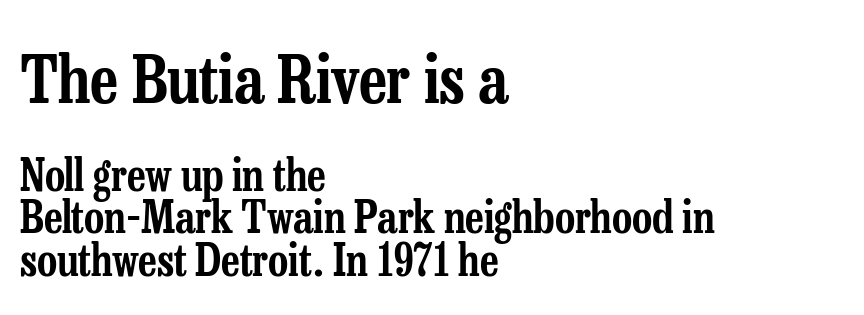
Think of a printed novel: that variable character pitch is what you see here. The typeface chosen for these lines features serifs. Standard letterfit; no display-style spreading of the glyphs. Block one is the big one; block two sits smaller underneath. Words float on clear page, feet unadorned.
